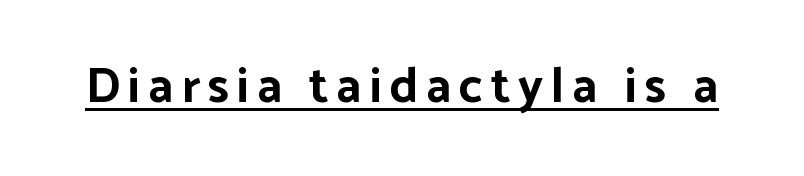
Like a heading marked for emphasis, these lines bear an underscore. Every stem runs plumb, perpendicular to the baseline. To sum up the face: it is a sans, with no serifs. This sample has the flowing, uneven cadence of proportional lettering. The sample has been set heavy, in full bold.
